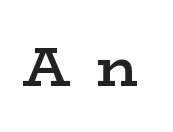
Unlike a clean sans, this face finishes its strokes with serifs. Typographic density is moderately raised because the face is semibold. Is this a fixed-width face? No — the glyphs have proportional, varying widths. Posture: vertical.
